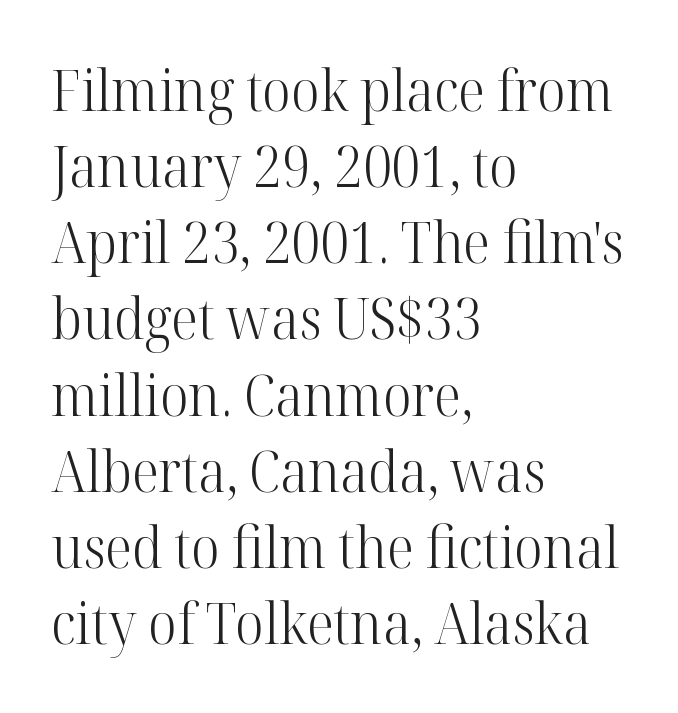
The image shows 56 px light serif type, upright; set left-aligned, normal line spacing (1.36x), normal letter spacing, not underlined; high stroke contrast and a medium x-height.
